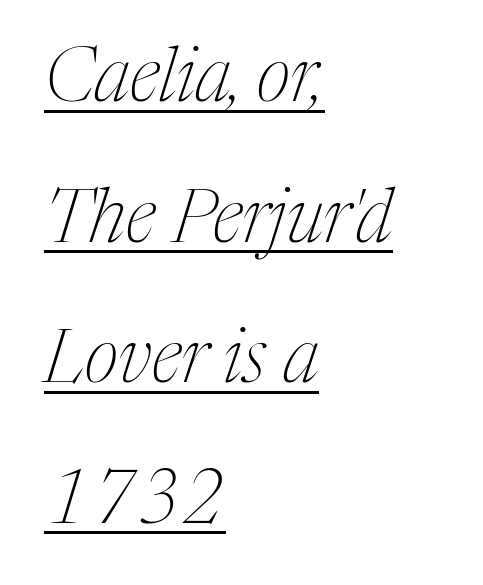
The image shows 74 px thin, condensed serif type, italic (leaning right); set left-aligned, loose line spacing (1.9x), normal letter spacing, underlined; medium stroke contrast and a medium x-height.
